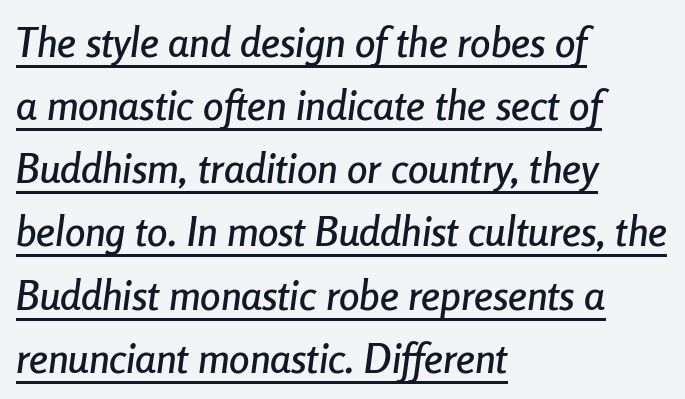
In terms of letterspacing, this is plain default setting. Casual observation: everything's shoved over to the left. Does the leading feel generous? No, just average. Yep, that's italic — everything's leaning.
